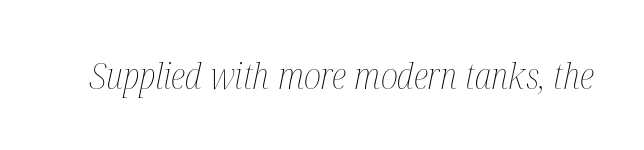
The image shows 36 px thin, condensed type, italic (leaning right); set normal letter spacing, not underlined; medium stroke contrast and a medium x-height.
